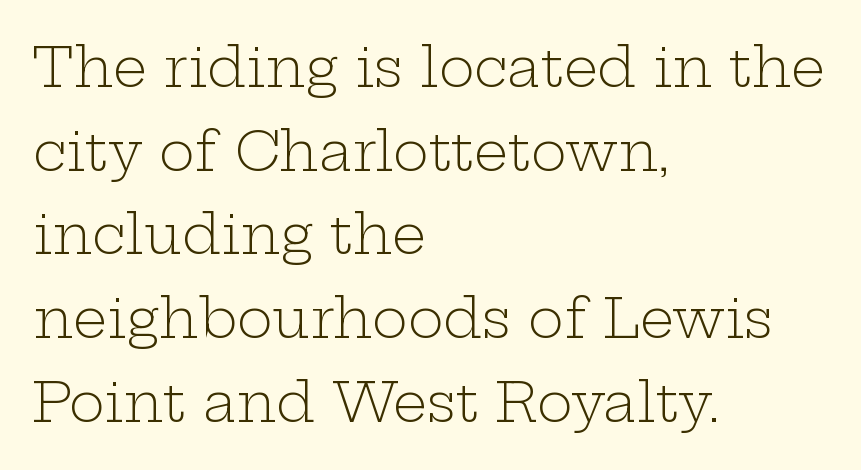
Q: Is the text bold? A: No.
Q: Is the text italic (slanted)? A: No, it is upright.
Q: Is the typeface a serif or a sans-serif typeface? A: Serif.
Q: Is the text underlined? A: No.
Q: How is the paragraph aligned? A: Left-aligned.
Q: Is the spacing between letters normal or unusually wide? A: Normal.
Q: Is the spacing between lines tight, normal or loose? A: Normal.
Q: Width (condensed, normal, or wide)? A: Wide.
Q: Stroke contrast? A: Low.
Q: x-height? A: Medium.
Q: Monospaced? A: No.
